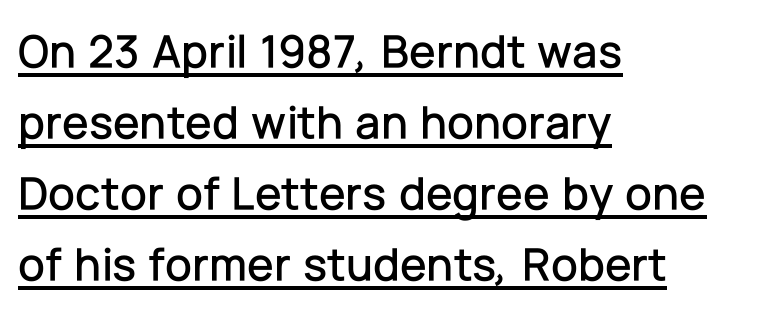
{"serif": "no", "italic": "no", "width": "normal", "stroke_contrast": "low", "x_height": "medium", "monospaced": "no", "underline": "yes", "align": "left", "line_spacing": "normal", "line_spacing_ratio": 1.48, "letter_spacing": "normal", "letter_spacing_em": 0.0, "glyph_px": 48}
